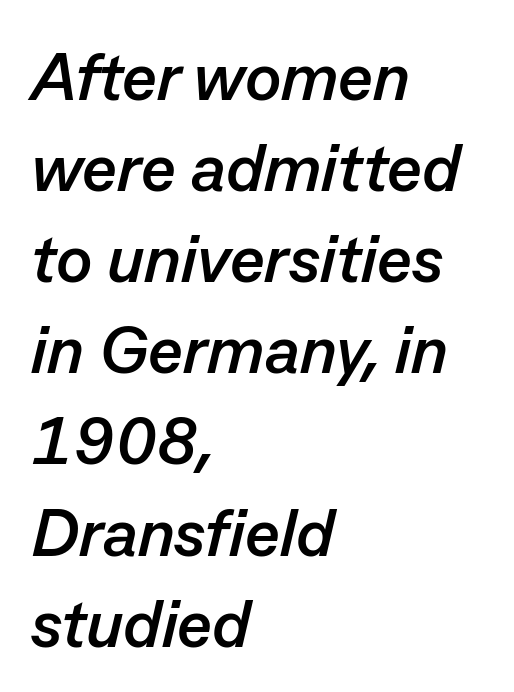
The image shows 67 px semibold type, italic (leaning right); set left-aligned, normal line spacing (1.36x), normal letter spacing, not underlined; low stroke contrast and a medium x-height.
